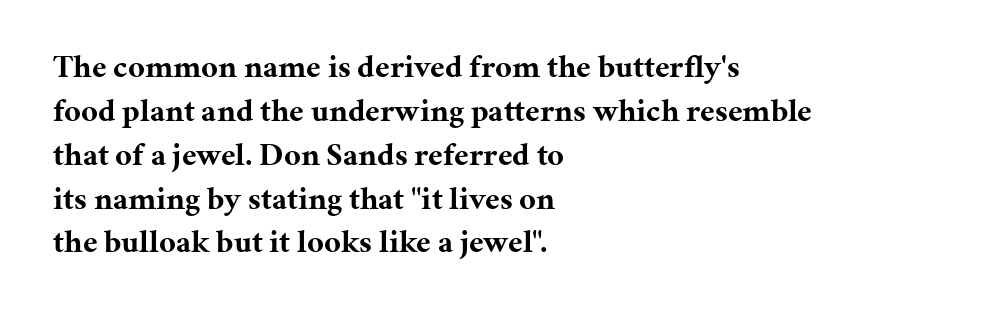
The image shows 32 px bold serif type, upright; set left-aligned, normal line spacing (1.37x), normal letter spacing, not underlined; medium stroke contrast and a medium x-height.
